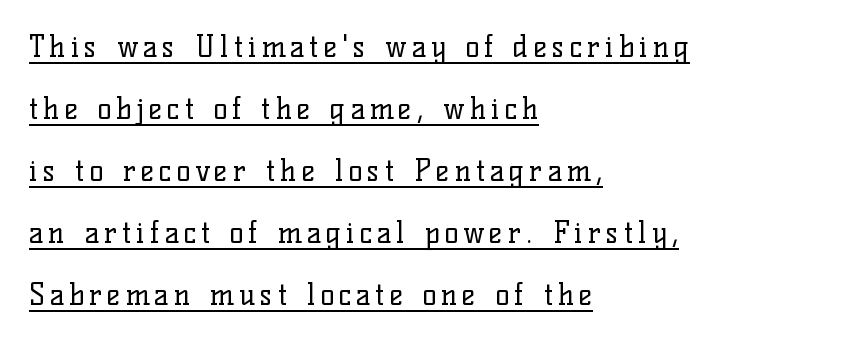
The image shows 29 px regular-weight serif type, upright; set left-aligned, loose line spacing (2.14x), underlined; low stroke contrast and a medium x-height.
